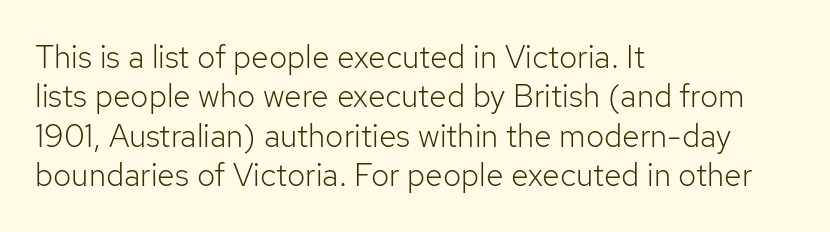
Q: Is the text bold? A: No.
Q: Is the text italic (slanted)? A: No, it is upright.
Q: Is the typeface a serif or a sans-serif typeface? A: Sans-serif.
Q: Is the text underlined? A: No.
Q: How is the paragraph aligned? A: Left-aligned.
Q: Is the spacing between letters normal or unusually wide? A: Normal.
Q: Width (condensed, normal, or wide)? A: Normal.
Q: Stroke contrast? A: Low.
Q: x-height? A: Medium.
Q: Monospaced? A: No.
